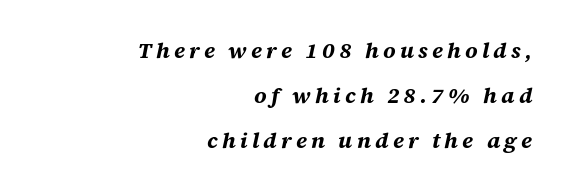
The image shows 22 px bold type, italic (leaning right); set right-aligned, loose line spacing (2.05x), not underlined.
